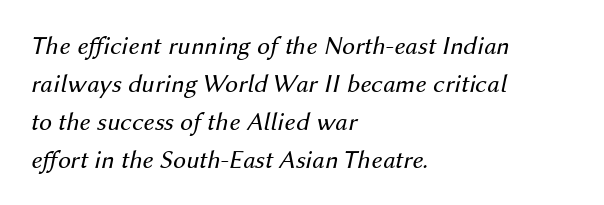
The image shows 26 px text type, italic (leaning right); set left-aligned, normal line spacing (1.46x), normal letter spacing, not underlined.
